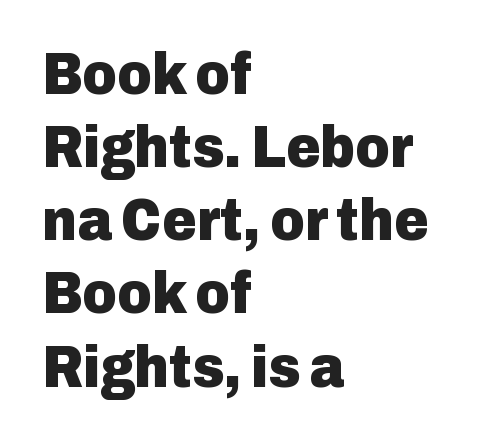
{"serif": "no", "italic": "no", "bold": "yes", "weight": "heavy", "width": "normal", "stroke_contrast": "low", "x_height": "medium", "monospaced": "no", "underline": "no", "align": "left", "line_spacing_ratio": 1.24, "letter_spacing": "normal", "letter_spacing_em": 0.0, "glyph_px": 59}
